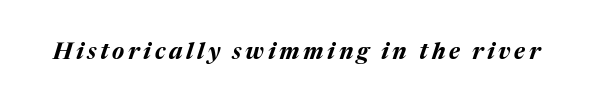
{"italic": "yes", "lean": "right", "slant_degrees": 17, "bold": "yes", "underline": "no", "glyph_px": 23}
